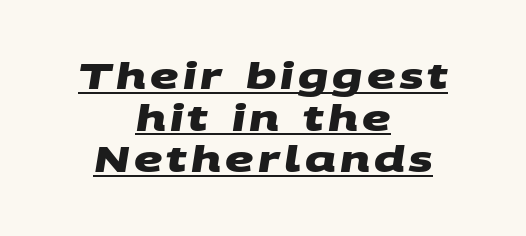
Chunky letters — that's bold for sure. Teacher's note: observe the equal gaps on both sides — that is centered alignment. The glyphs in this specimen are sans serif. Looks like regular typesetting: each glyph gets only the width it needs. Has an underline been added? It has.
